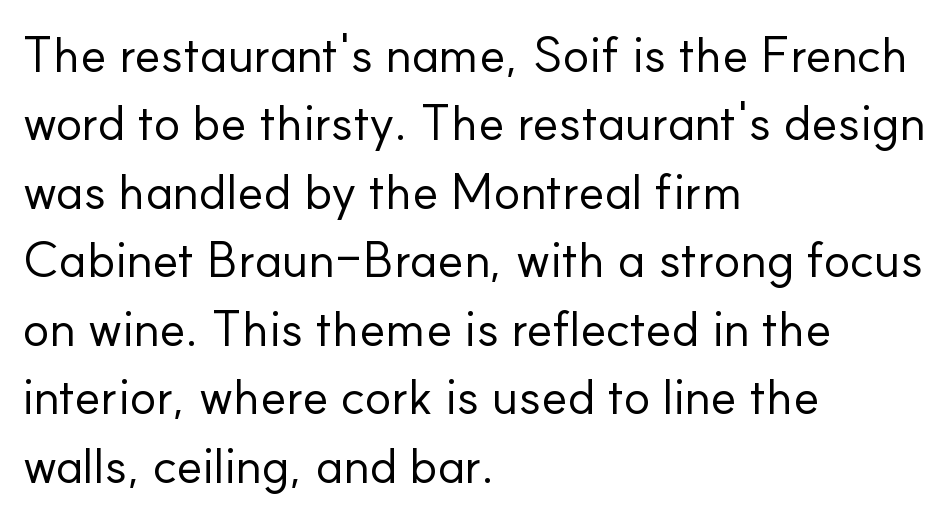
The image shows 50 px regular-weight sans-serif type, upright; set left-aligned, normal line spacing (1.37x), normal letter spacing, not underlined; low stroke contrast and a small x-height.
